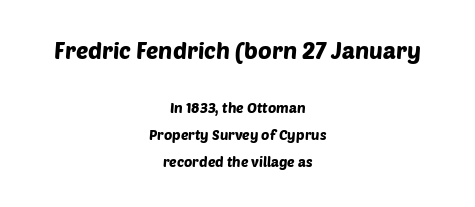
The image shows 23 px text type; set centered, loose line spacing (1.94x), normal letter spacing, not underlined; the first (top) block is 1.64x larger.
